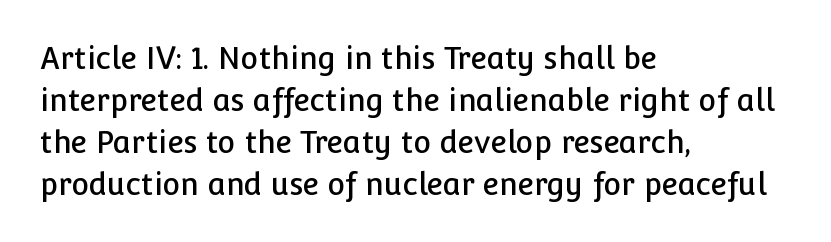
Q: Is the text italic (slanted)? A: No, it is upright.
Q: Is the typeface a serif or a sans-serif typeface? A: Sans-serif.
Q: Is the text underlined? A: No.
Q: How is the paragraph aligned? A: Left-aligned.
Q: Is the spacing between letters normal or unusually wide? A: Normal.
Q: Is the spacing between lines tight, normal or loose? A: Normal.
Q: Width (condensed, normal, or wide)? A: Normal.
Q: Stroke contrast? A: Low.
Q: x-height? A: Medium.
Q: Monospaced? A: No.
